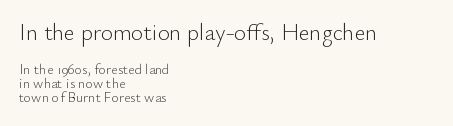
The image shows 23 px text type, upright; set left-aligned, tight line spacing (1.01x), normal letter spacing, not underlined; the first (top) block is 1.64x larger.
